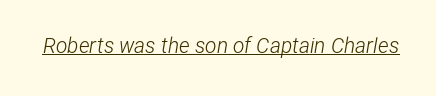
{"italic": "yes", "lean": "right", "slant_degrees": 12, "bold": "no", "underline": "yes", "letter_spacing": "normal", "letter_spacing_em": 0.0, "glyph_px": 21}
